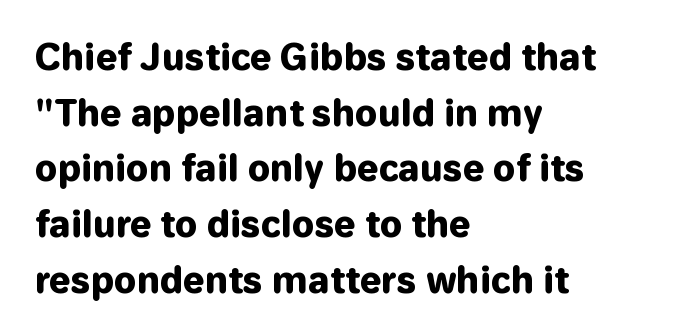
Q: Is the text bold? A: Yes.
Q: Is the text italic (slanted)? A: No, it is upright.
Q: Is the typeface a serif or a sans-serif typeface? A: Sans-serif.
Q: Is the text underlined? A: No.
Q: How is the paragraph aligned? A: Left-aligned.
Q: Is the spacing between letters normal or unusually wide? A: Normal.
Q: Is the spacing between lines tight, normal or loose? A: Normal.
Q: Width (condensed, normal, or wide)? A: Normal.
Q: Stroke contrast? A: Low.
Q: x-height? A: Medium.
Q: Monospaced? A: No.
